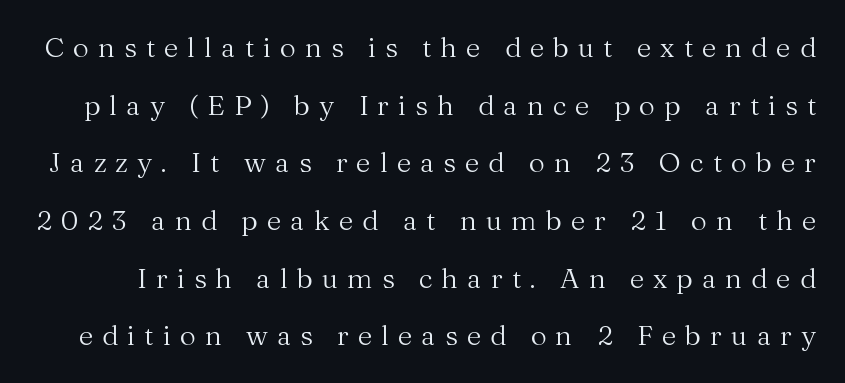
These glyphs show unthickened strokes, regular width or finer. Regarding serifs, this sample has them. In terms of letterspacing, this is a distinctly airy, spread setting. Looks like regular typesetting: each glyph gets only the width it needs. What's the leading like? Stretched, with rows far apart. Ordinary non-slanted type is in use.
